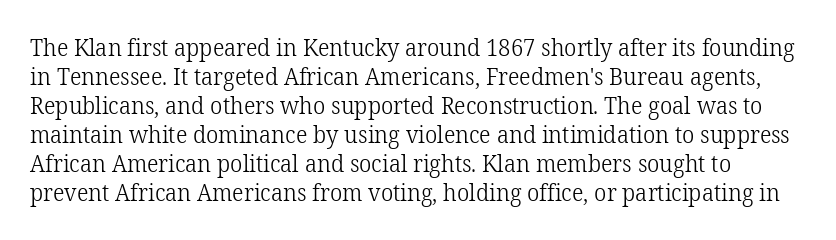
{"italic": "no", "bold": "no", "underline": "no", "line_spacing_ratio": 1.21, "letter_spacing": "normal", "letter_spacing_em": 0.0, "glyph_px": 24}
